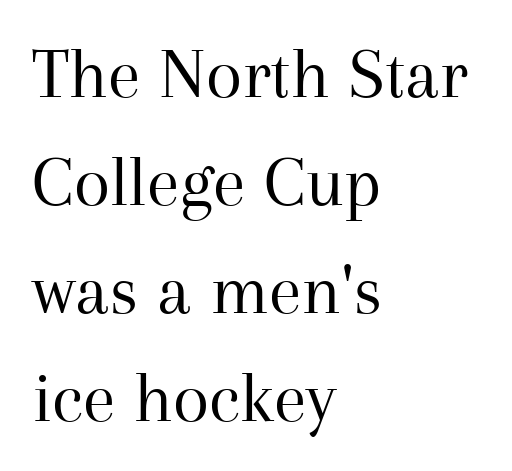
The image shows 74 px regular-weight serif type, upright; set left-aligned, normal line spacing (1.46x), normal letter spacing, not underlined; medium stroke contrast and a medium x-height.
